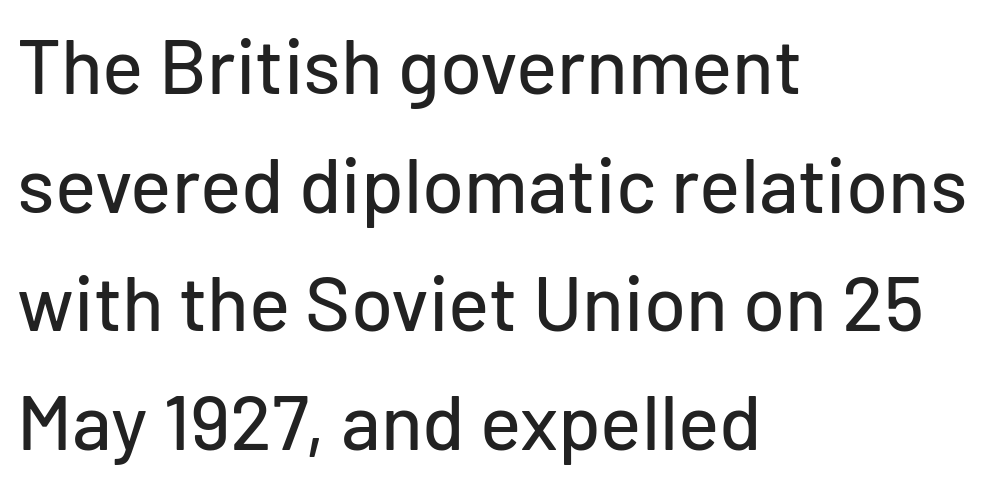
Q: Is the text italic (slanted)? A: No, it is upright.
Q: Is the typeface a serif or a sans-serif typeface? A: Sans-serif.
Q: Is the text underlined? A: No.
Q: How is the paragraph aligned? A: Left-aligned.
Q: Is the spacing between letters normal or unusually wide? A: Normal.
Q: Is the spacing between lines tight, normal or loose? A: Normal.
Q: Width (condensed, normal, or wide)? A: Normal.
Q: Stroke contrast? A: Low.
Q: x-height? A: Medium.
Q: Monospaced? A: No.
